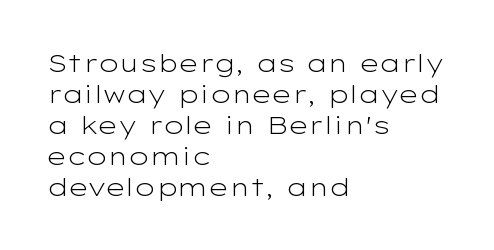
Q: Is the text bold? A: No.
Q: Is the text italic (slanted)? A: No, it is upright.
Q: Is the text underlined? A: No.
Q: How is the paragraph aligned? A: Left-aligned.
Q: Is the spacing between letters normal or unusually wide? A: Normal.
